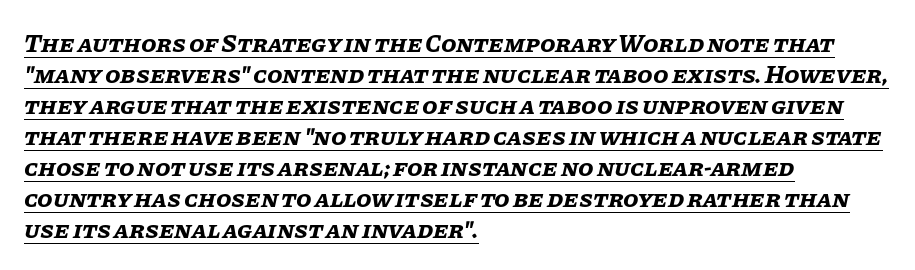
Italic: yes, the glyphs are oblique. Glance below the letters and you will spot a drawn line. Here the glyphs are tracked normally, forming tight word shapes. The glyphs have the mass of a bold cut. Each line starts at the same left margin while the right side varies.
